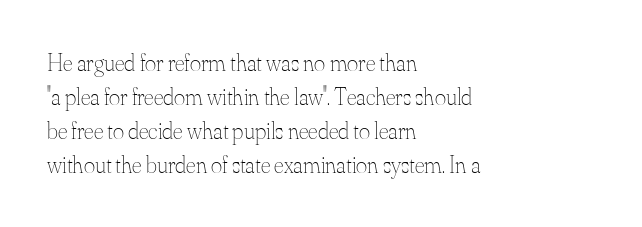
The image shows 24 px text type, upright; set left-aligned, normal line spacing (1.41x), normal letter spacing, not underlined.
